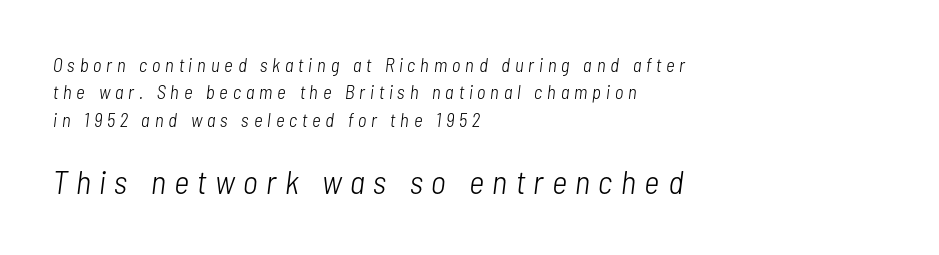
Q: Is the text bold? A: No.
Q: Is the text italic (slanted)? A: Yes, it leans right by about 7 degrees.
Q: Is the text underlined? A: No.
Q: How is the paragraph aligned? A: Left-aligned.
Q: Is the spacing between letters normal or unusually wide? A: Unusually wide.
Q: Is the spacing between lines tight, normal or loose? A: Normal.
Q: Which block of text is set in a larger size, the first (top) or the second (bottom)? A: The second (bottom) one.
Q: Width (condensed, normal, or wide)? A: Condensed.
Q: Stroke contrast? A: Low.
Q: x-height? A: Medium.
Q: Monospaced? A: No.
